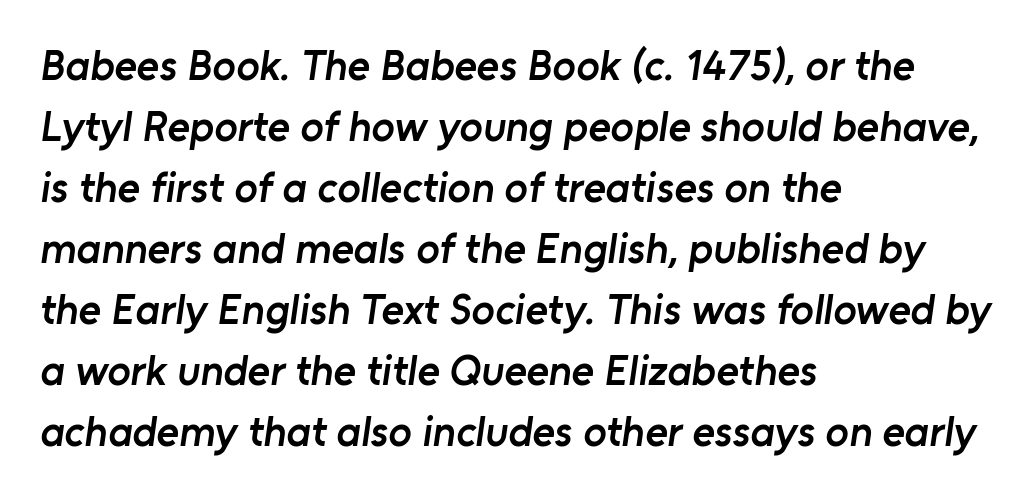
The image shows 43 px semibold sans-serif type; set left-aligned, normal line spacing (1.42x), normal letter spacing, not underlined; low stroke contrast and a medium x-height.
